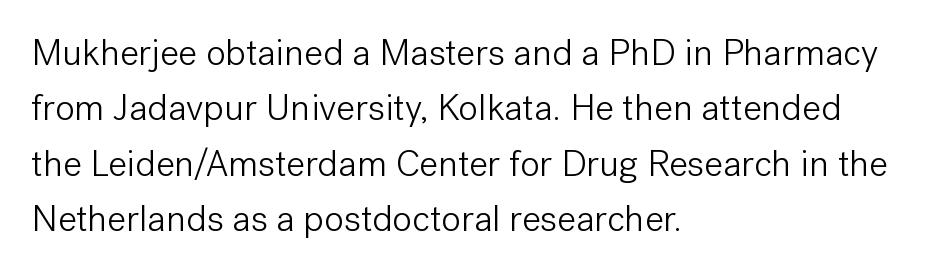
{"serif": "no", "italic": "no", "bold": "no", "weight": "light", "width": "normal", "stroke_contrast": "low", "x_height": "medium", "monospaced": "no", "underline": "no", "align": "left", "line_spacing": "normal", "line_spacing_ratio": 1.5, "letter_spacing": "normal", "letter_spacing_em": 0.0, "glyph_px": 37}
